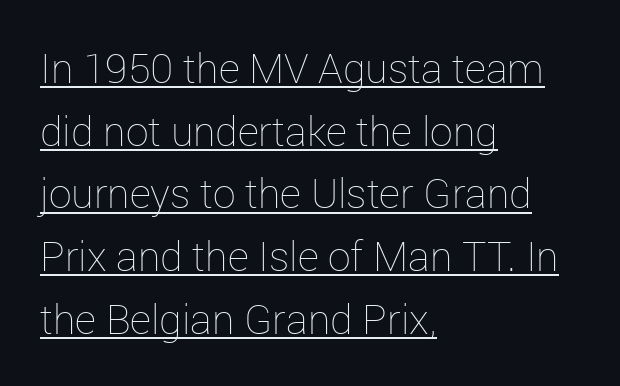
Think of a printed novel: that variable character pitch is what you see here. Students, note that the glyphs here touch the page at normal intervals. Ordinary non-slanted type is in use. The paragraph has a hard left edge and a soft right edge.
